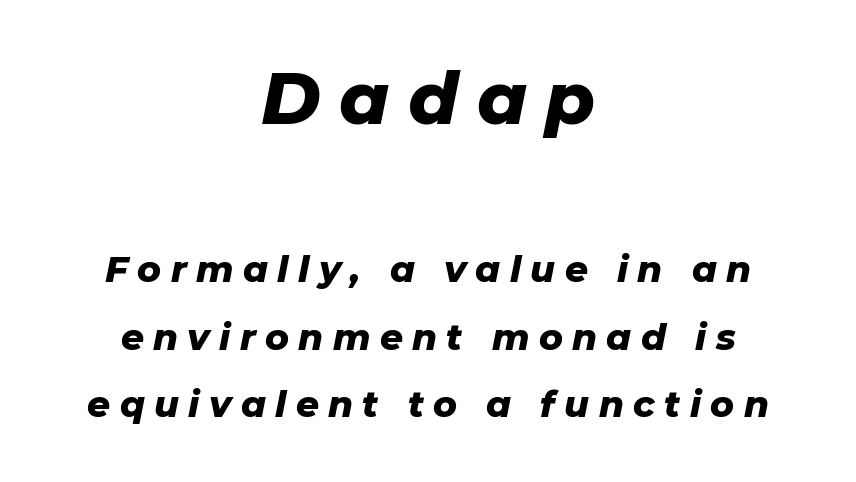
{"italic": "yes", "lean": "right", "slant_degrees": 11, "bold": "yes", "weight": "heavy", "width": "normal", "stroke_contrast": "low", "x_height": "medium", "monospaced": "no", "underline": "no", "align": "center", "line_spacing_ratio": 1.88, "letter_spacing": "wide", "letter_spacing_em": 0.26, "larger_block": "first", "size_ratio": 2.0, "glyph_px": 72}
